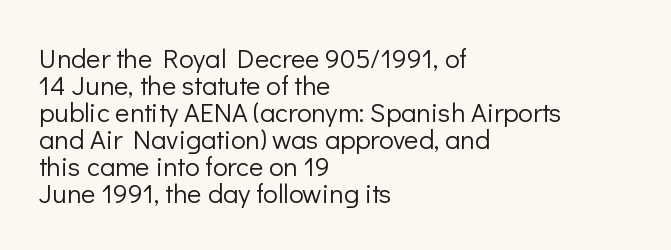
{"italic": "no", "bold": "no", "underline": "no", "align": "left", "line_spacing": "tight", "line_spacing_ratio": 1.0, "letter_spacing": "normal", "letter_spacing_em": 0.0, "glyph_px": 27}
